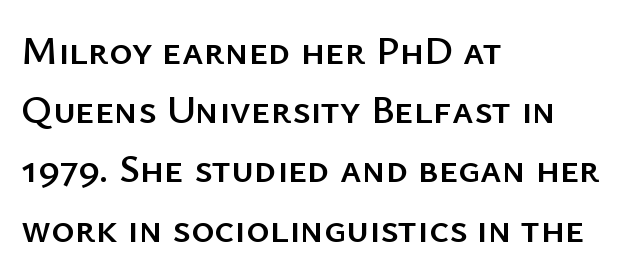
Looks like regular typesetting: each glyph gets only the width it needs. The font's upright variant was chosen for this text. In CSS terms this would be text-align: left. In terms of letterform style, serifs are entirely absent.
